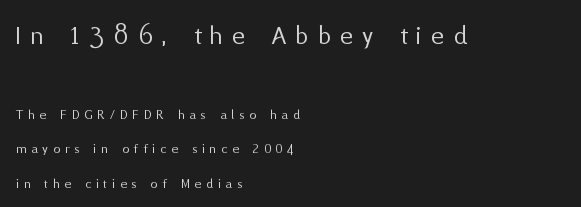
{"italic": "no", "bold": "no", "underline": "no", "align": "left", "line_spacing": "loose", "line_spacing_ratio": 2.46, "letter_spacing": "wide", "letter_spacing_em": 0.35, "larger_block": "first", "size_ratio": 1.93, "glyph_px": 27}
